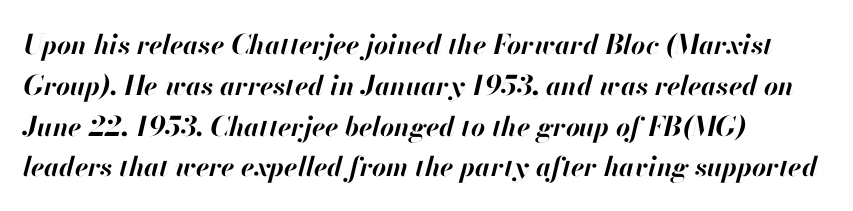
{"italic": "yes", "lean": "right", "slant_degrees": 13, "bold": "yes", "underline": "no", "align": "left", "line_spacing": "normal", "line_spacing_ratio": 1.51, "letter_spacing": "normal", "letter_spacing_em": 0.0, "glyph_px": 27}
